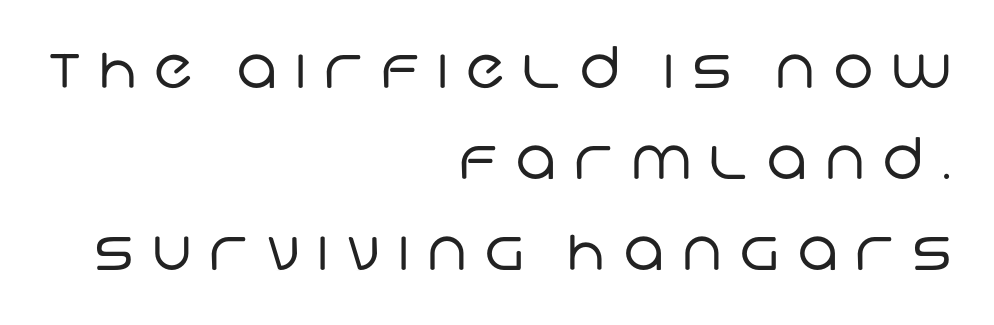
Q: Is the text bold? A: No.
Q: Is the typeface a serif or a sans-serif typeface? A: Sans-serif.
Q: Is the text underlined? A: No.
Q: How is the paragraph aligned? A: Right-aligned.
Q: Is the spacing between letters normal or unusually wide? A: Unusually wide.
Q: Is the spacing between lines tight, normal or loose? A: Normal.
Q: Width (condensed, normal, or wide)? A: Normal.
Q: Stroke contrast? A: Low.
Q: x-height? A: Large.
Q: Monospaced? A: No.
